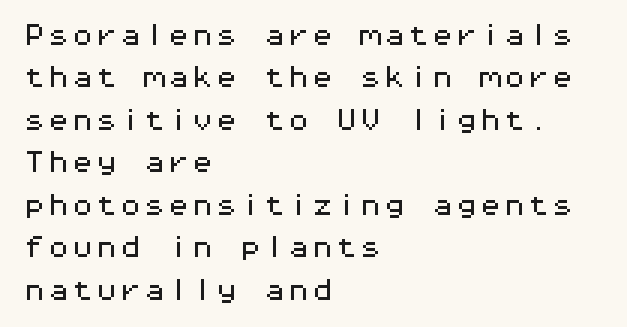
The image shows 24 px text type, upright; set left-aligned, line spacing 1.77x, normal letter spacing, not underlined.
